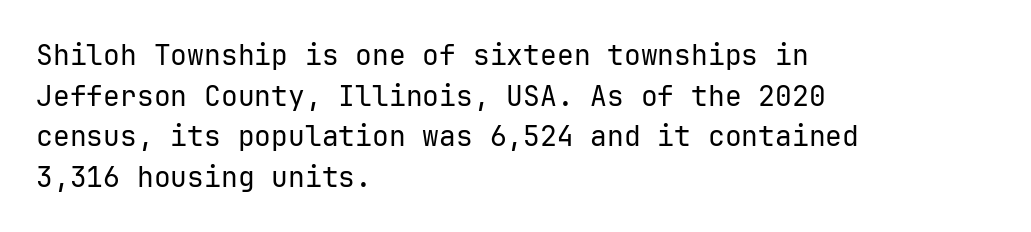
The image shows 28 px regular-weight sans-serif type, upright, monospaced; set left-aligned, normal line spacing (1.45x), normal letter spacing, not underlined; low stroke contrast and a medium x-height.
